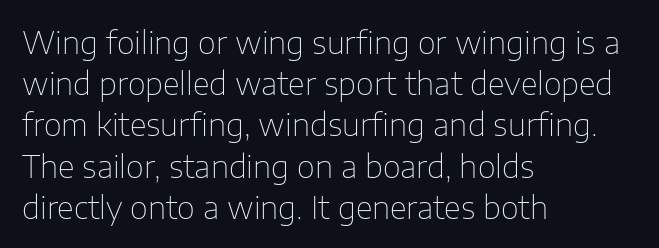
Q: Is the text bold? A: No.
Q: Is the text italic (slanted)? A: No, it is upright.
Q: Is the typeface a serif or a sans-serif typeface? A: Sans-serif.
Q: Is the text underlined? A: No.
Q: How is the paragraph aligned? A: Left-aligned.
Q: Is the spacing between letters normal or unusually wide? A: Normal.
Q: Is the spacing between lines tight, normal or loose? A: Normal.
Q: Width (condensed, normal, or wide)? A: Normal.
Q: Stroke contrast? A: Low.
Q: x-height? A: Medium.
Q: Monospaced? A: No.
